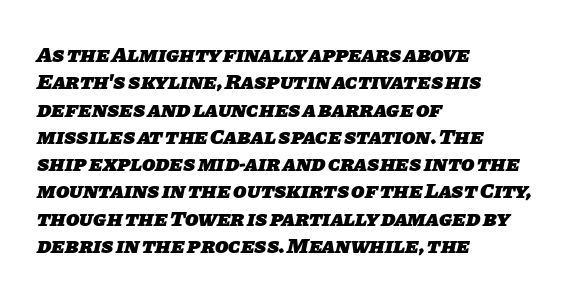
The image shows 22 px bold type; set left-aligned, line spacing 1.24x, normal letter spacing, not underlined.
